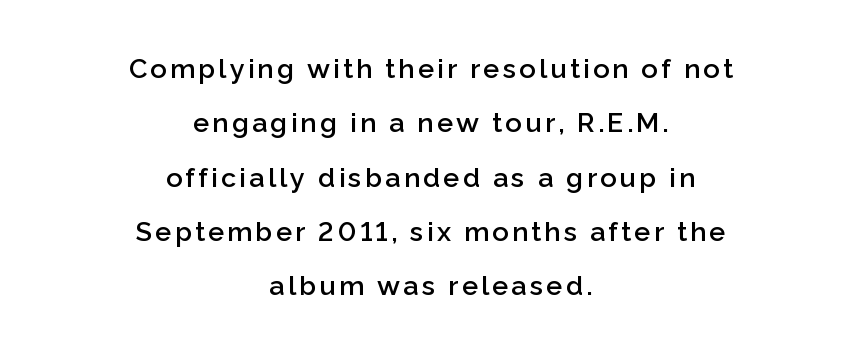
{"italic": "no", "bold": "semi", "underline": "no", "align": "center", "line_spacing": "loose", "line_spacing_ratio": 2.01, "glyph_px": 27}
